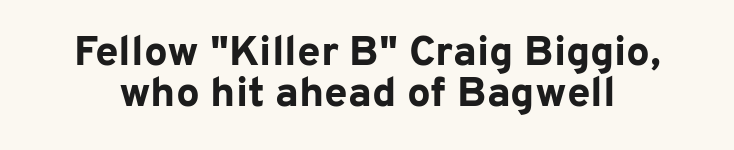
Q: Is the text bold? A: Yes.
Q: Is the text italic (slanted)? A: No, it is upright.
Q: Is the typeface a serif or a sans-serif typeface? A: Sans-serif.
Q: Is the text underlined? A: No.
Q: Is the spacing between letters normal or unusually wide? A: Normal.
Q: Is the spacing between lines tight, normal or loose? A: Tight.
Q: Width (condensed, normal, or wide)? A: Normal.
Q: Stroke contrast? A: Low.
Q: x-height? A: Medium.
Q: Monospaced? A: No.
